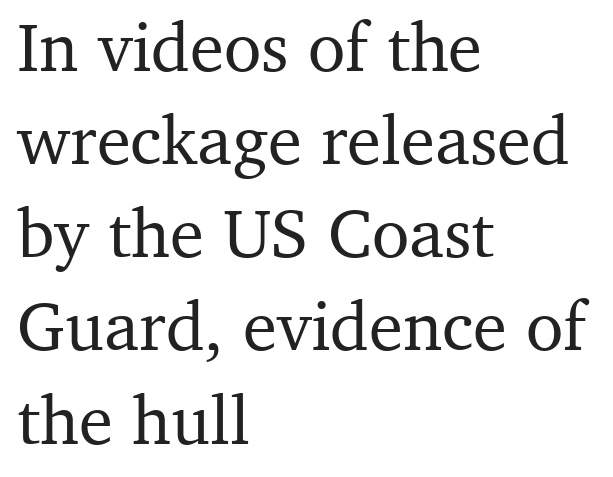
The image shows 69 px serif type, upright; set left-aligned, normal line spacing (1.35x), normal letter spacing, not underlined; medium stroke contrast and a medium x-height.
